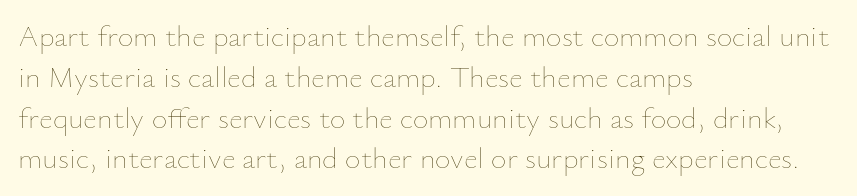
The image shows 30 px thin type, upright; set left-aligned, normal line spacing (1.36x), normal letter spacing, not underlined; low stroke contrast and a small x-height.
